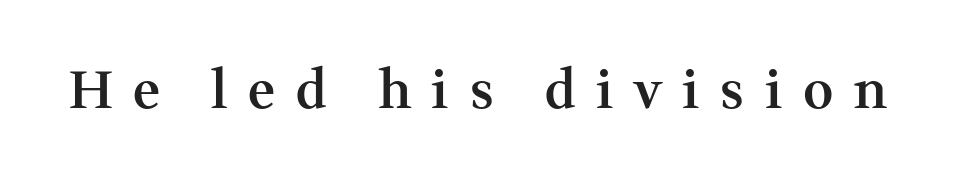
The image shows 52 px semibold serif type, upright; set unusually wide letter spacing (+0.4 em), not underlined; medium stroke contrast and a medium x-height.
